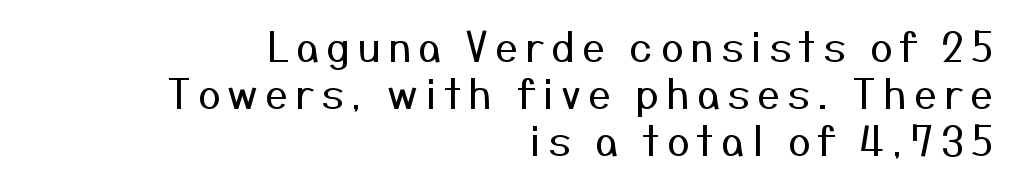
Q: Is the text bold? A: No.
Q: Is the text italic (slanted)? A: No, it is upright.
Q: Is the typeface a serif or a sans-serif typeface? A: Sans-serif.
Q: Is the text underlined? A: No.
Q: How is the paragraph aligned? A: Right-aligned.
Q: Is the spacing between lines tight, normal or loose? A: Tight.
Q: Width (condensed, normal, or wide)? A: Normal.
Q: Stroke contrast? A: Medium.
Q: x-height? A: Medium.
Q: Monospaced? A: No.
